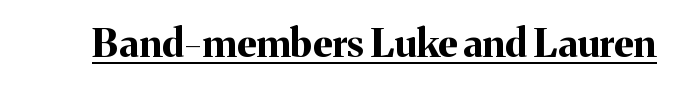
This rendering leaves character spacing at its baseline value. Summary of weight: heavy, a full bold. Underline: present. Type style note: has serifs. The face used here is proportionally spaced, like ordinary book or web type.
